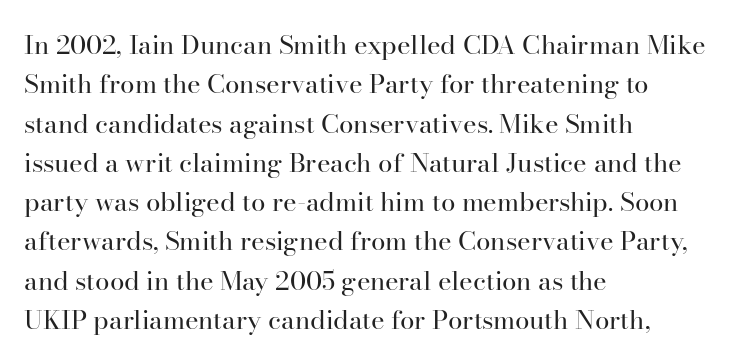
A typesetter would mark this as roman, not italic. Does the leading feel generous? No, just average. The typesetter chose a ragged-right arrangement here. The gaps between neighbouring characters are ordinary and unremarkable. Is this a heavy cut? Hardly; it is regular or lighter. The space directly below the letters is spotless.
